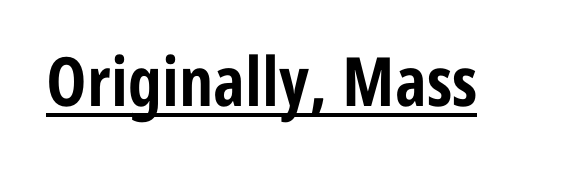
Q: Is the text bold? A: Yes.
Q: Is the text italic (slanted)? A: No, it is upright.
Q: Is the typeface a serif or a sans-serif typeface? A: Sans-serif.
Q: Is the text underlined? A: Yes.
Q: Is the spacing between letters normal or unusually wide? A: Normal.
Q: Width (condensed, normal, or wide)? A: Condensed.
Q: Stroke contrast? A: Low.
Q: x-height? A: Medium.
Q: Monospaced? A: No.
